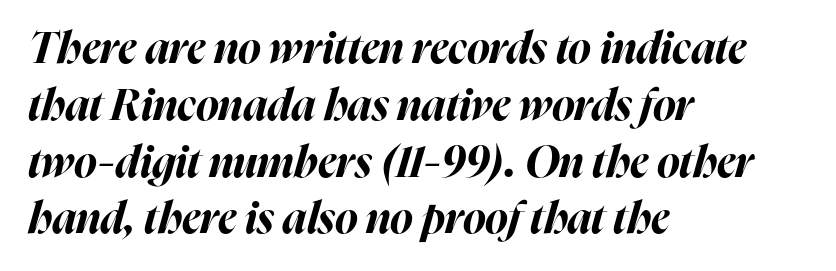
Q: Is the text bold? A: Yes.
Q: Is the text italic (slanted)? A: Yes, it leans right by about 16 degrees.
Q: Is the text underlined? A: No.
Q: How is the paragraph aligned? A: Left-aligned.
Q: Is the spacing between letters normal or unusually wide? A: Normal.
Q: Is the spacing between lines tight, normal or loose? A: Normal.
Q: Width (condensed, normal, or wide)? A: Normal.
Q: Stroke contrast? A: High.
Q: x-height? A: Medium.
Q: Monospaced? A: No.
